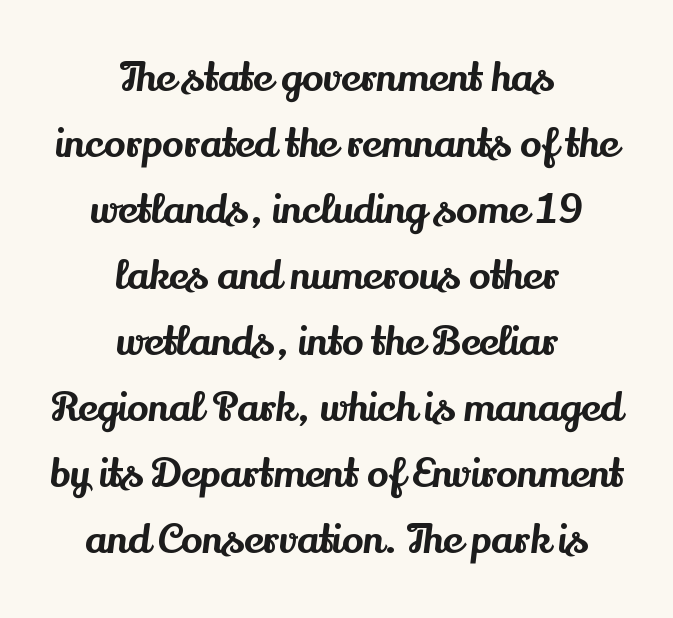
Spacing between characters is what you'd get straight out of the box. This rendering employs a face with finishing strokes, i.e., a serif. Honestly, there is no underline to notice here at all. The face used here is proportionally spaced, like ordinary book or web type.
